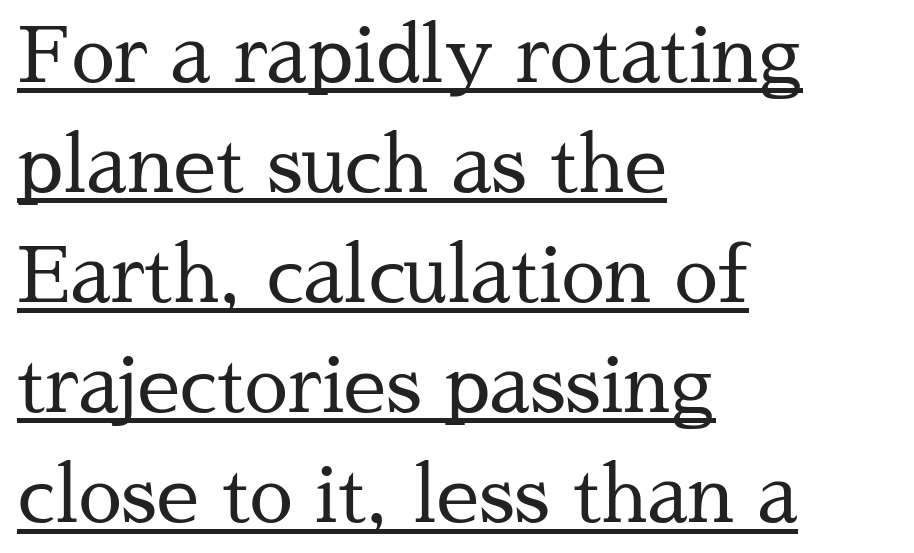
The image shows 77 px regular-weight serif type, upright; set left-aligned, normal line spacing (1.43x), normal letter spacing, underlined; medium stroke contrast and a medium x-height.
